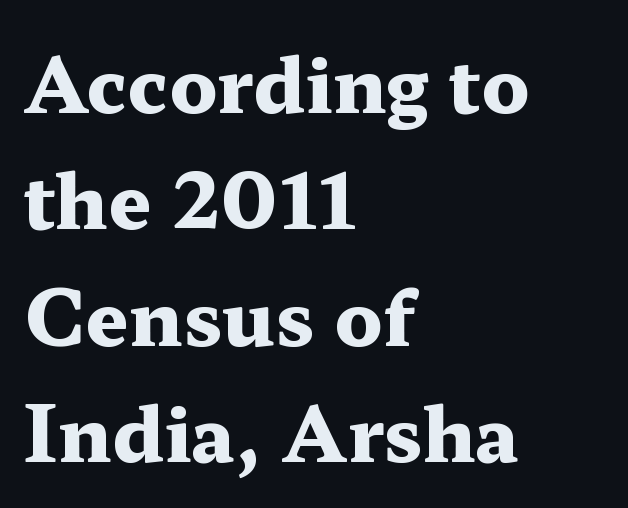
{"serif": "yes", "italic": "no", "bold": "yes", "weight": "heavy", "width": "wide", "stroke_contrast": "medium", "x_height": "medium", "monospaced": "no", "underline": "no", "align": "left", "line_spacing": "normal", "line_spacing_ratio": 1.53, "letter_spacing": "normal", "letter_spacing_em": 0.0, "glyph_px": 76}
